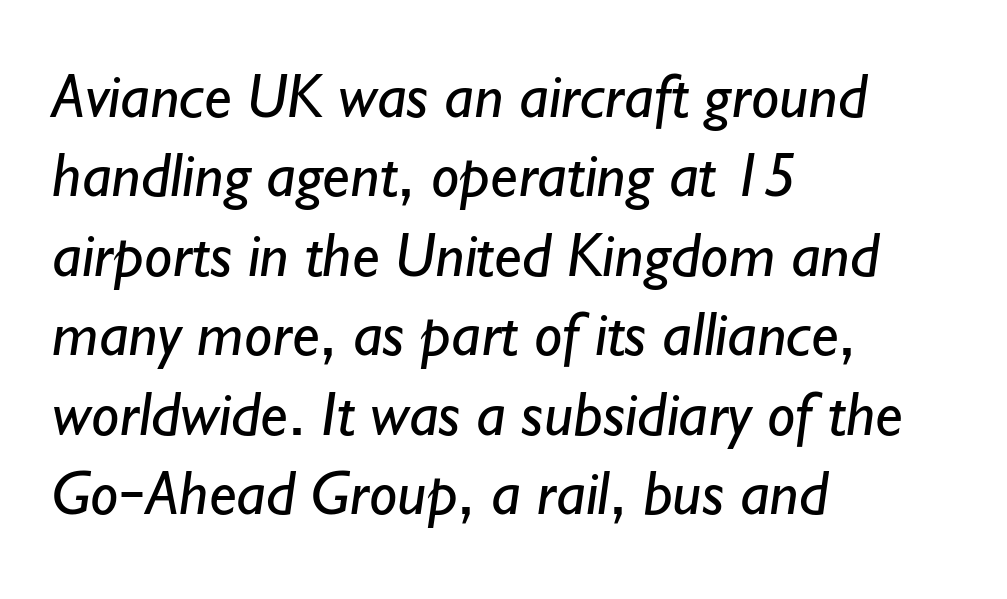
Spacing between characters is what you'd get straight out of the box. Weight: in the light-to-regular range. Evenly set lines give the paragraph a standard silhouette. Varying glyph widths throughout — classic text-font behaviour. Check where the strokes stop: nothing finishes them off — pure sans.
